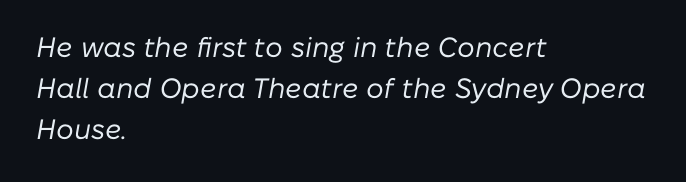
Visually the block forms a straight wall on the left and a jagged coastline on the right. The passage shown is typed in a proportional face where columns would drift. The passage shown stacks its lines at a standard gap. Beneath every word, the page is bare. A typesetter would mark this as italic.
